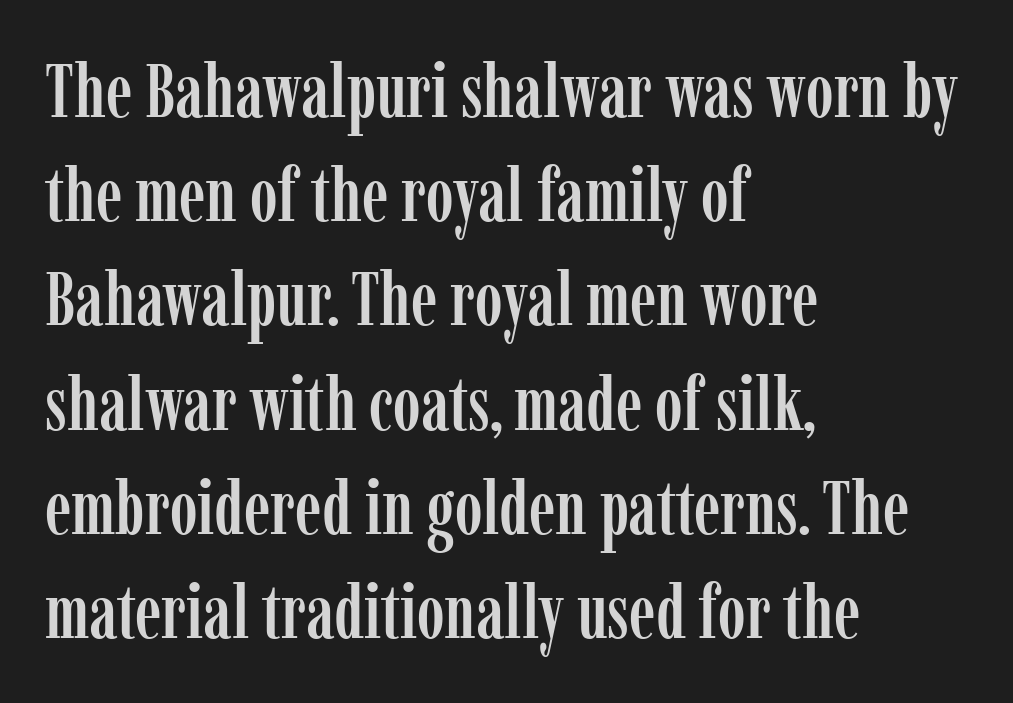
Q: Is the text italic (slanted)? A: No, it is upright.
Q: Is the typeface a serif or a sans-serif typeface? A: Serif.
Q: Is the text underlined? A: No.
Q: How is the paragraph aligned? A: Left-aligned.
Q: Is the spacing between letters normal or unusually wide? A: Normal.
Q: Is the spacing between lines tight, normal or loose? A: Normal.
Q: Width (condensed, normal, or wide)? A: Condensed.
Q: Stroke contrast? A: Low.
Q: x-height? A: Medium.
Q: Monospaced? A: No.
